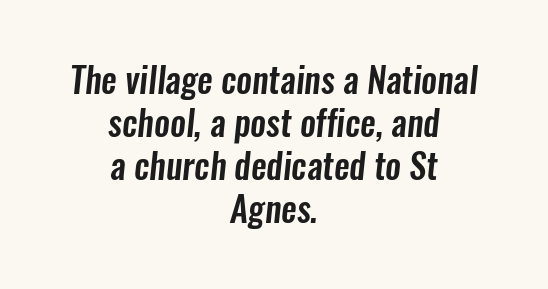
{"serif": "no", "width": "condensed", "stroke_contrast": "low", "x_height": "medium", "monospaced": "no", "underline": "no", "align": "center", "line_spacing_ratio": 1.23, "letter_spacing": "normal", "letter_spacing_em": 0.0, "glyph_px": 35}
